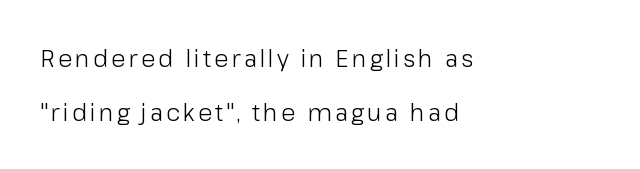
On a weight scale, this lands at 450 or below. Descenders are the only things crossing below the line. In terms of posture, this sample is upright. Horizontal alignment here is leftward, the default for most running prose. This block would shrink considerably if given ordinary leading; it's expanded now.
